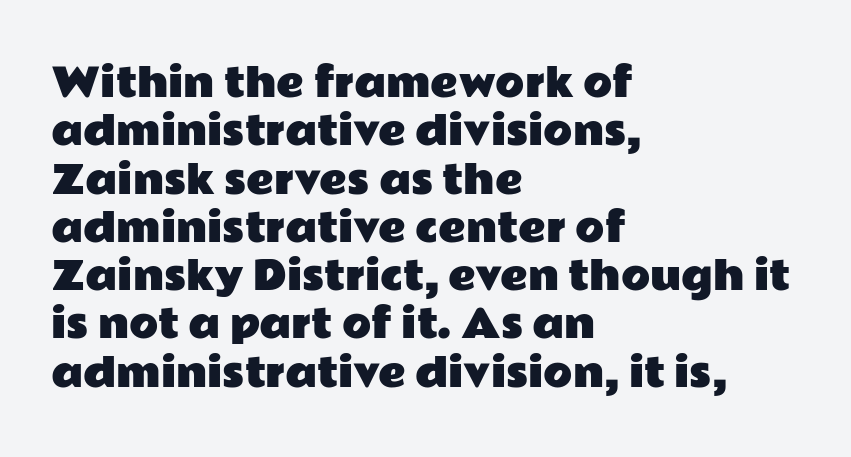
The zone under the glyphs is completely vacant. Leftover space on each line is placed entirely after the last word. Compared with typical body copy, the letter spacing here is the same. The letters carry no serifs — their stems end cleanly without finishing strokes. In terms of leading, this rendering sits right in the middle. Posture: upright roman.
